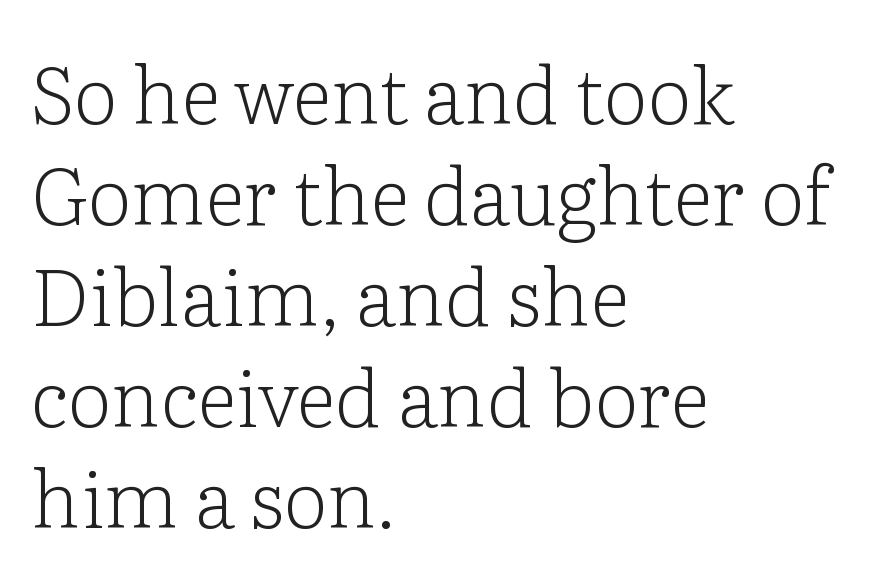
{"serif": "yes", "italic": "no", "bold": "no", "weight": "light", "width": "normal", "stroke_contrast": "low", "x_height": "medium", "monospaced": "no", "underline": "no", "align": "left", "line_spacing": "normal", "line_spacing_ratio": 1.28, "letter_spacing": "normal", "letter_spacing_em": 0.0, "glyph_px": 79}
